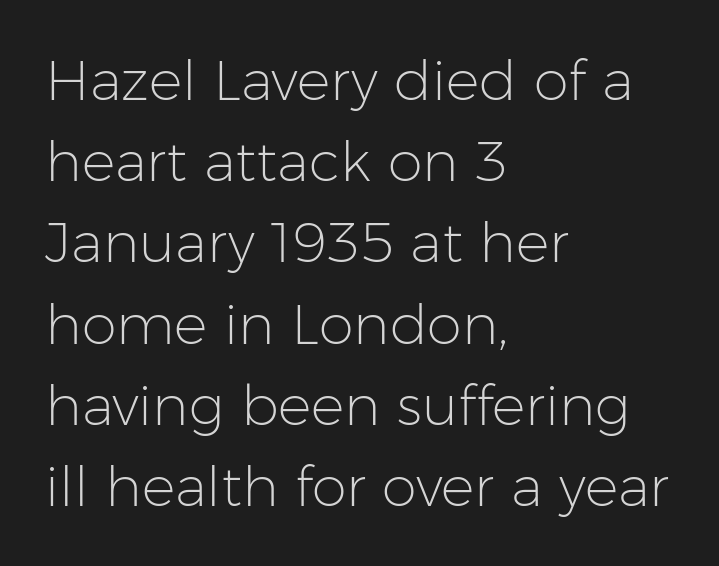
Q: Is the text bold? A: No.
Q: Is the text italic (slanted)? A: No, it is upright.
Q: Is the typeface a serif or a sans-serif typeface? A: Sans-serif.
Q: Is the text underlined? A: No.
Q: How is the paragraph aligned? A: Left-aligned.
Q: Is the spacing between letters normal or unusually wide? A: Normal.
Q: Is the spacing between lines tight, normal or loose? A: Normal.
Q: Width (condensed, normal, or wide)? A: Normal.
Q: Stroke contrast? A: Low.
Q: x-height? A: Medium.
Q: Monospaced? A: No.
